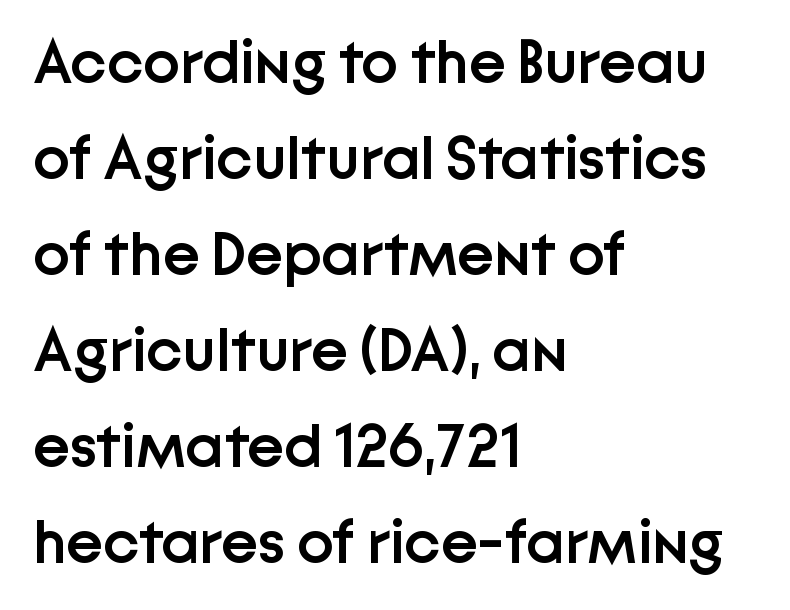
{"serif": "no", "italic": "no", "bold": "semi", "weight": "semibold", "width": "normal", "stroke_contrast": "low", "x_height": "medium", "monospaced": "no", "underline": "no", "align": "left", "line_spacing": "normal", "line_spacing_ratio": 1.55, "letter_spacing": "normal", "letter_spacing_em": 0.0, "glyph_px": 62}
